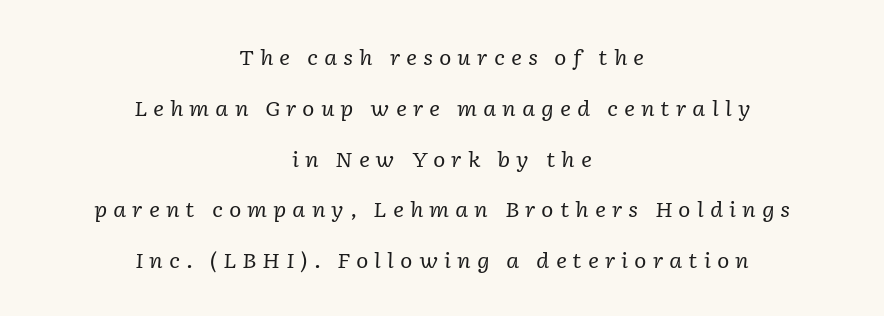
The image shows 21 px text type, italic (leaning right); set centered, loose line spacing (2.42x), unusually wide letter spacing (+0.28 em), not underlined.
